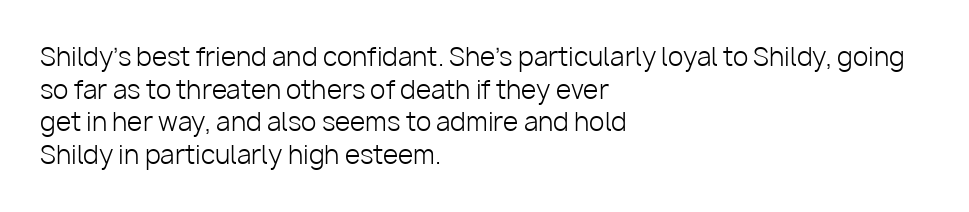
{"italic": "no", "bold": "no", "underline": "no", "align": "left", "line_spacing": "normal", "line_spacing_ratio": 1.31, "letter_spacing": "normal", "letter_spacing_em": 0.0, "glyph_px": 25}
